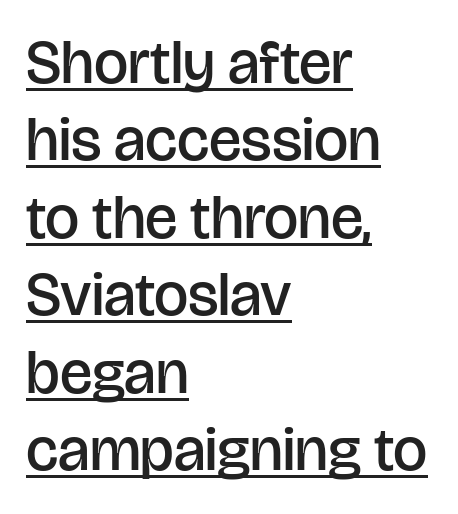
Q: Is the text bold? A: Semi-bold.
Q: Is the text italic (slanted)? A: No, it is upright.
Q: Is the typeface a serif or a sans-serif typeface? A: Sans-serif.
Q: Is the text underlined? A: Yes.
Q: How is the paragraph aligned? A: Left-aligned.
Q: Is the spacing between letters normal or unusually wide? A: Normal.
Q: Is the spacing between lines tight, normal or loose? A: Normal.
Q: Width (condensed, normal, or wide)? A: Normal.
Q: Stroke contrast? A: Low.
Q: x-height? A: Large.
Q: Monospaced? A: No.
